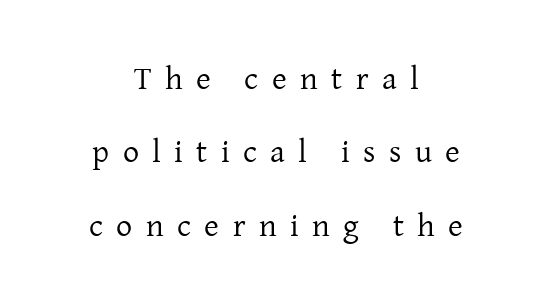
The image shows 32 px regular-weight serif type, upright; set centered, loose line spacing (2.29x), unusually wide letter spacing (+0.42 em), not underlined; low stroke contrast and a medium x-height.
